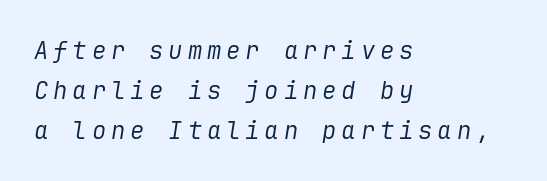
Notice how the stems are inclined rather than vertical — that's the hallmark of italics. The setting favours the left margin, as ordinary paragraphs usually do. Stems here are at most as thick as an everyday book face. Quick note: interline space is typical. Clear beneath every line of the passage. A typesetter would call this heavily tracked-out type.
